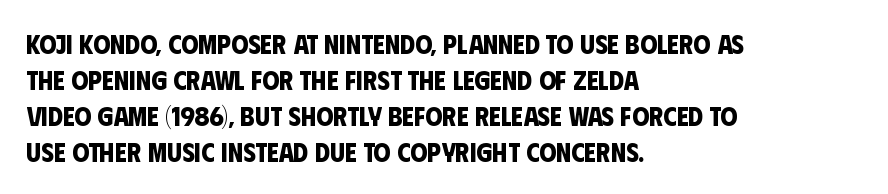
{"bold": "yes", "underline": "no", "align": "left", "line_spacing": "normal", "line_spacing_ratio": 1.33, "letter_spacing": "normal", "letter_spacing_em": 0.0, "glyph_px": 27}
